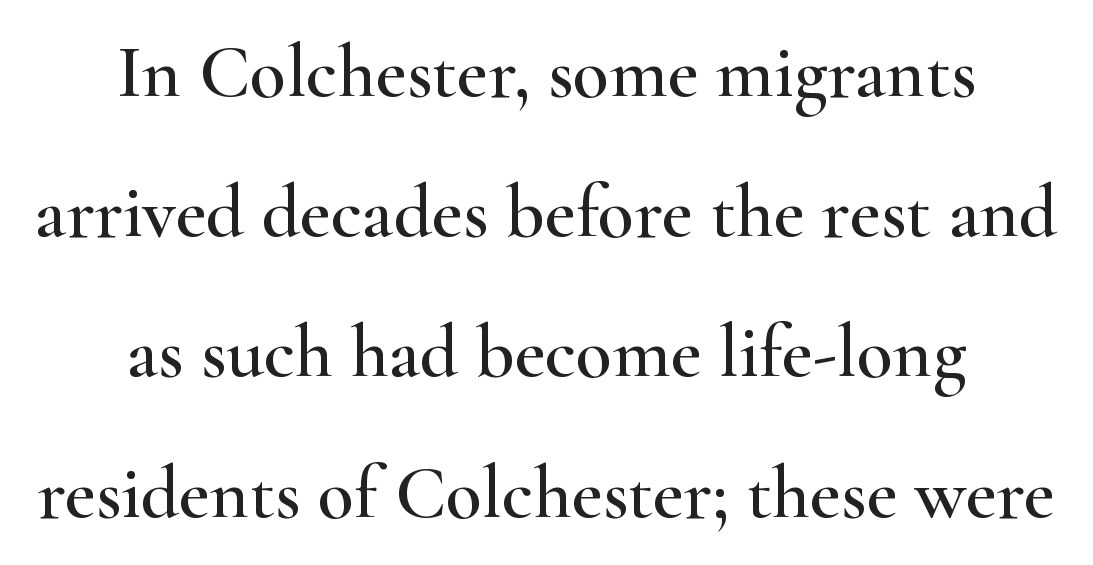
Here the designer chose a conventional face with non-uniform glyph widths. Old-style or modern, the face here clearly has serifs. Compared with typical body copy, the letter spacing here is the same. Only glyphs here, with clear space below each row. Does the lettering tilt? It doesn't — this is upright.
